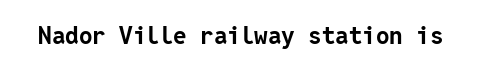
Q: Is the text bold? A: Yes.
Q: Is the text italic (slanted)? A: No, it is upright.
Q: Is the text underlined? A: No.
Q: Is the spacing between letters normal or unusually wide? A: Normal.
